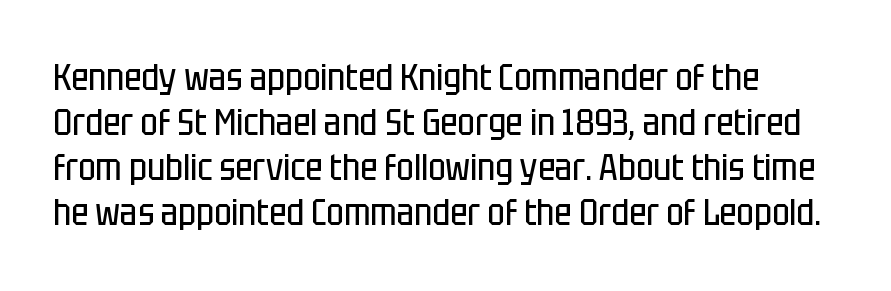
The image shows 37 px regular-weight, condensed sans-serif type, upright; set left-aligned, line spacing 1.22x, normal letter spacing, not underlined; low stroke contrast and a large x-height.
